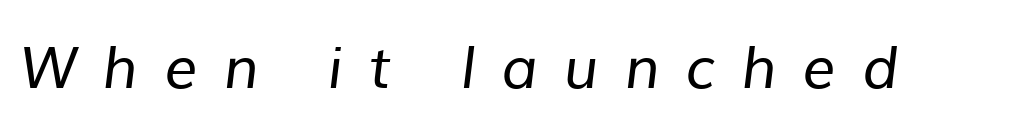
The image shows 58 px regular-weight sans-serif type; set unusually wide letter spacing (+0.45 em), not underlined; low stroke contrast and a medium x-height.
